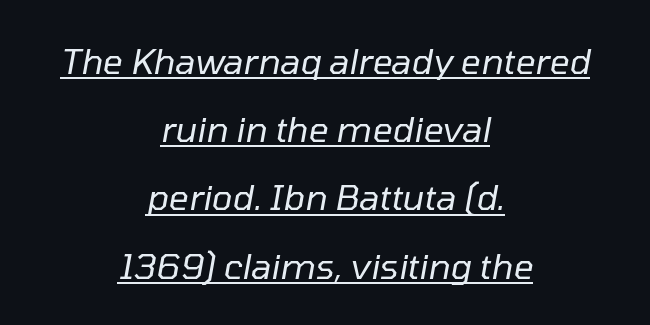
Q: Is the text bold? A: No.
Q: Is the text italic (slanted)? A: Yes, it leans right by about 10 degrees.
Q: Is the text underlined? A: Yes.
Q: How is the paragraph aligned? A: Centered.
Q: Is the spacing between letters normal or unusually wide? A: Normal.
Q: Is the spacing between lines tight, normal or loose? A: Loose.
Q: Width (condensed, normal, or wide)? A: Normal.
Q: Stroke contrast? A: Low.
Q: x-height? A: Medium.
Q: Monospaced? A: No.
